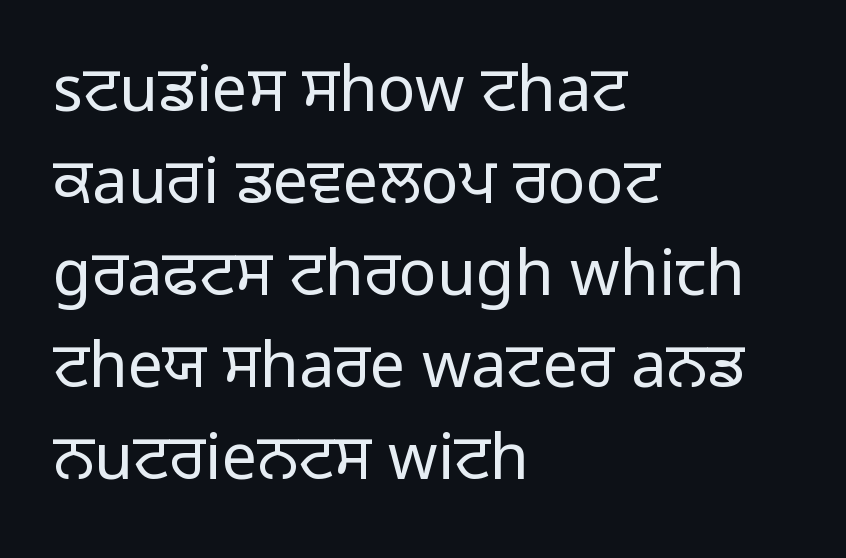
Q: Is the text bold? A: No.
Q: Is the text italic (slanted)? A: No, it is upright.
Q: Is the typeface a serif or a sans-serif typeface? A: Sans-serif.
Q: Is the text underlined? A: No.
Q: How is the paragraph aligned? A: Left-aligned.
Q: Is the spacing between letters normal or unusually wide? A: Normal.
Q: Is the spacing between lines tight, normal or loose? A: Normal.
Q: Width (condensed, normal, or wide)? A: Normal.
Q: Stroke contrast? A: Low.
Q: x-height? A: Medium.
Q: Monospaced? A: No.
